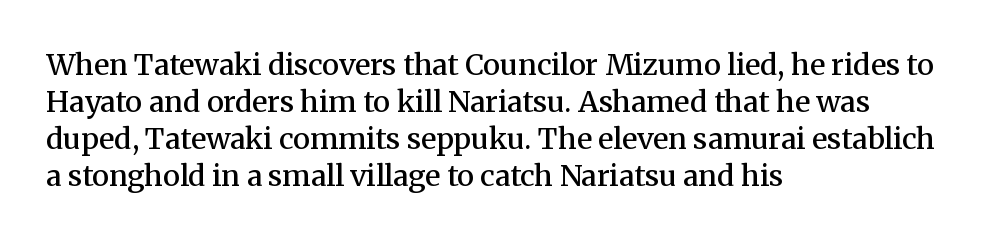
Q: Is the text bold? A: Semi-bold.
Q: Is the text italic (slanted)? A: No, it is upright.
Q: Is the typeface a serif or a sans-serif typeface? A: Serif.
Q: Is the text underlined? A: No.
Q: How is the paragraph aligned? A: Left-aligned.
Q: Is the spacing between letters normal or unusually wide? A: Normal.
Q: Is the spacing between lines tight, normal or loose? A: Normal.
Q: Width (condensed, normal, or wide)? A: Normal.
Q: Stroke contrast? A: Medium.
Q: x-height? A: Medium.
Q: Monospaced? A: No.
